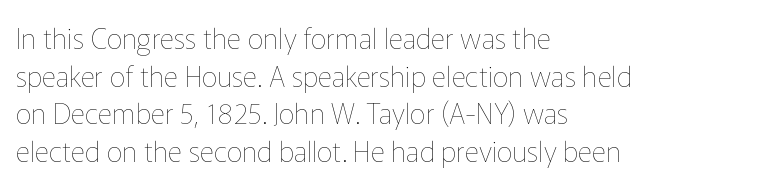
Looks like regular typesetting: each glyph gets only the width it needs. It's the straight-up-and-down kind of type. Unmarked baselines from the first word to the last. You could call the tracking neutral — neither tight nor loose. Does the copy run flush right? No — it runs flush left.
